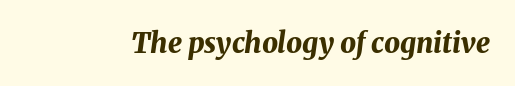
{"italic": "yes", "lean": "right", "slant_degrees": 8, "bold": "yes", "weight": "bold", "width": "normal", "stroke_contrast": "medium", "x_height": "medium", "monospaced": "no", "underline": "no", "letter_spacing": "normal", "letter_spacing_em": 0.0, "glyph_px": 28}
